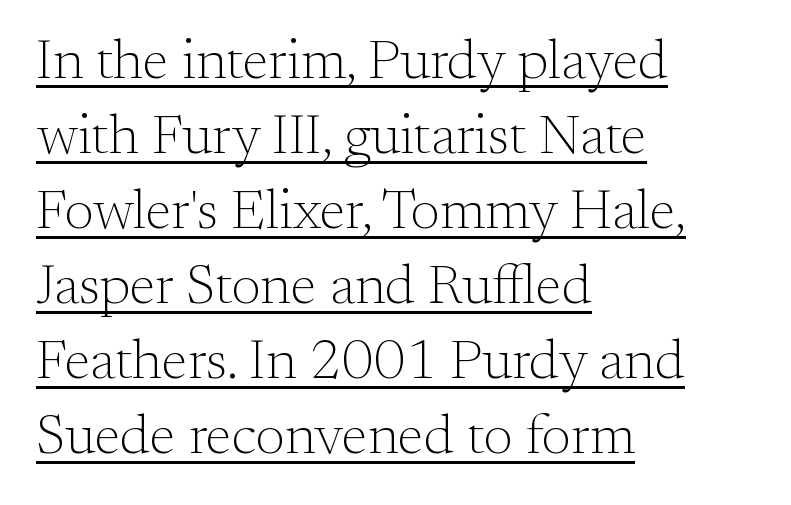
Q: Is the text bold? A: No.
Q: Is the text italic (slanted)? A: No, it is upright.
Q: Is the typeface a serif or a sans-serif typeface? A: Serif.
Q: Is the text underlined? A: Yes.
Q: How is the paragraph aligned? A: Left-aligned.
Q: Is the spacing between letters normal or unusually wide? A: Normal.
Q: Is the spacing between lines tight, normal or loose? A: Normal.
Q: Width (condensed, normal, or wide)? A: Normal.
Q: Stroke contrast? A: Medium.
Q: x-height? A: Small.
Q: Monospaced? A: No.
